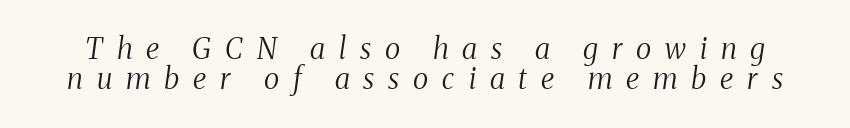
{"serif": "yes", "italic": "yes", "lean": "right", "slant_degrees": 8, "bold": "no", "weight": "regular", "width": "condensed", "stroke_contrast": "medium", "x_height": "medium", "monospaced": "no", "underline": "no", "line_spacing": "tight", "line_spacing_ratio": 1.05, "letter_spacing": "wide", "letter_spacing_em": 0.48, "glyph_px": 29}
